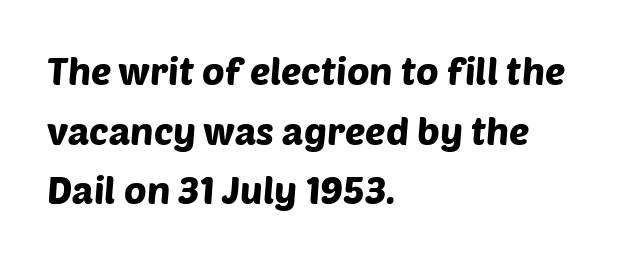
The image shows 38 px sans-serif type; set left-aligned, normal line spacing (1.57x), normal letter spacing, not underlined; low stroke contrast and a large x-height.
